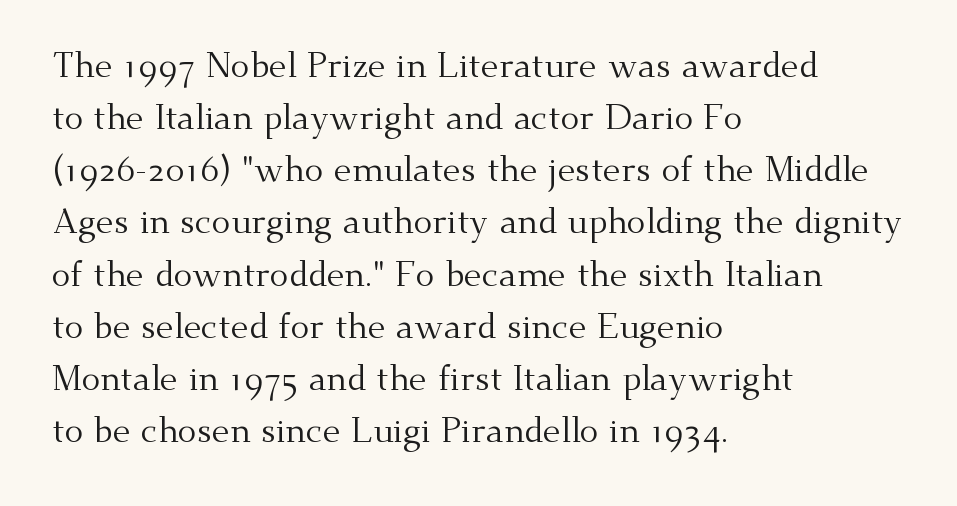
{"serif": "yes", "italic": "no", "bold": "no", "weight": "regular", "width": "normal", "stroke_contrast": "medium", "x_height": "small", "monospaced": "no", "underline": "no", "align": "left", "line_spacing": "normal", "line_spacing_ratio": 1.49, "letter_spacing": "normal", "letter_spacing_em": 0.0, "glyph_px": 35}
